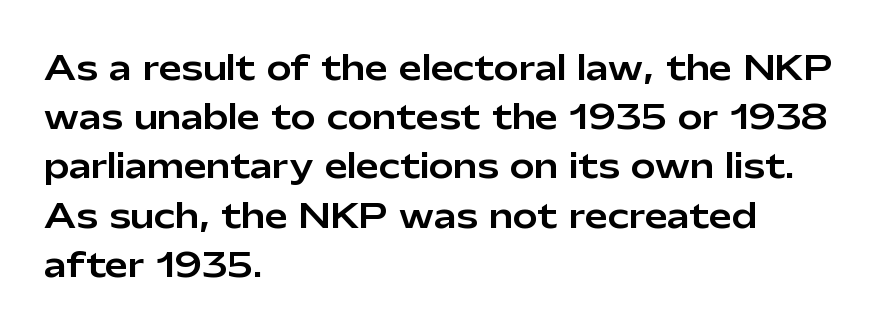
The passage shown has conventional tracking throughout. Varying glyph widths throughout — classic text-font behaviour. Posture: vertical. Vertical spacing — default. Nothing sits at the stroke ends, so this counts as sans-serif. This rendering features lettering with no underline.
